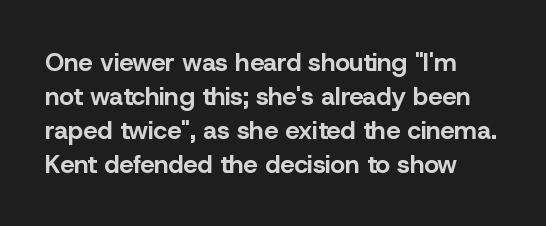
The image shows 25 px bold type, upright; set normal line spacing (1.36x), normal letter spacing, not underlined.
